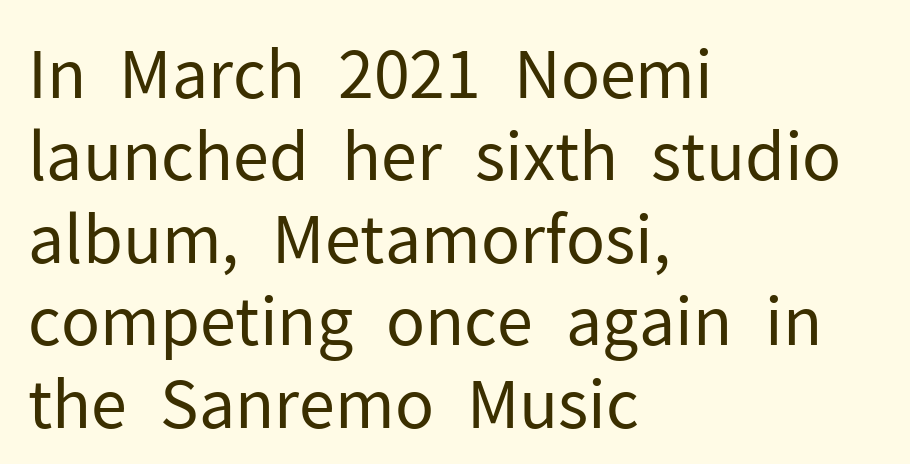
Each letter keeps its own natural width here, so spacing adapts to shape. I'd call this a sans setting — the letters go barefoot. No extra ink here — the face is not bold. The letters stand straight up with perfectly vertical stems.
